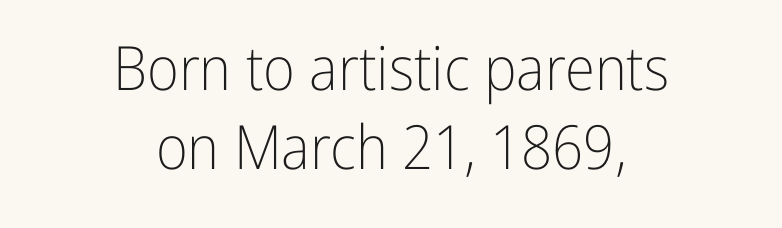
{"serif": "no", "italic": "no", "bold": "no", "weight": "light", "width": "condensed", "stroke_contrast": "low", "x_height": "medium", "monospaced": "no", "underline": "no", "align": "center", "line_spacing": "normal", "line_spacing_ratio": 1.29, "letter_spacing": "normal", "letter_spacing_em": 0.0, "glyph_px": 61}
